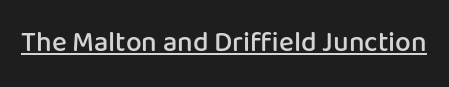
The image shows 28 px semibold sans-serif type, upright; set normal letter spacing, underlined; low stroke contrast and a medium x-height.
